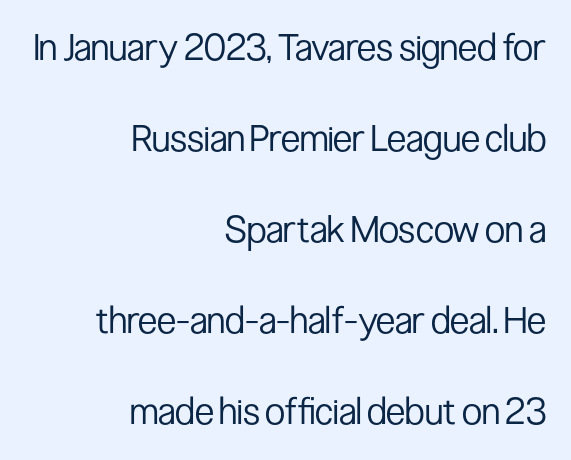
Q: Is the text bold? A: No.
Q: Is the text italic (slanted)? A: No, it is upright.
Q: Is the typeface a serif or a sans-serif typeface? A: Sans-serif.
Q: Is the text underlined? A: No.
Q: How is the paragraph aligned? A: Right-aligned.
Q: Is the spacing between letters normal or unusually wide? A: Normal.
Q: Is the spacing between lines tight, normal or loose? A: Loose.
Q: Width (condensed, normal, or wide)? A: Condensed.
Q: Stroke contrast? A: Low.
Q: x-height? A: Medium.
Q: Monospaced? A: No.
